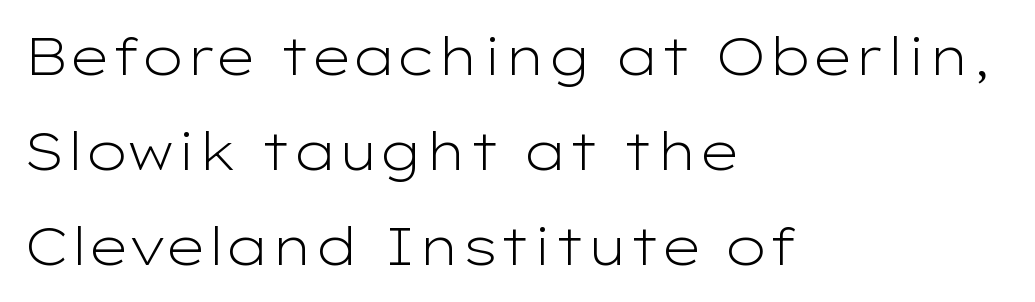
{"serif": "no", "italic": "no", "bold": "no", "weight": "light", "width": "wide", "stroke_contrast": "low", "x_height": "medium", "monospaced": "no", "underline": "no", "align": "left", "line_spacing_ratio": 1.83, "letter_spacing": "normal", "letter_spacing_em": 0.0, "glyph_px": 52}
